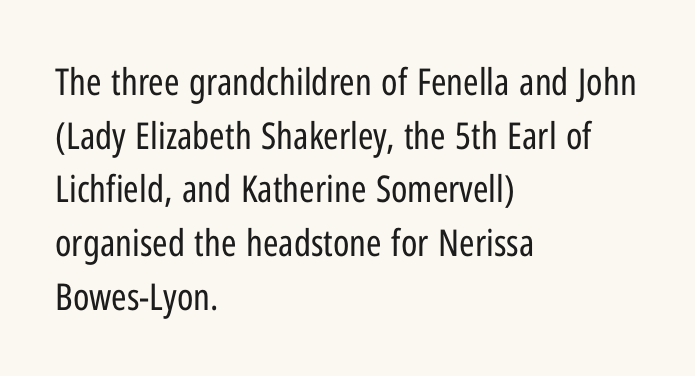
{"serif": "no", "italic": "no", "bold": "no", "weight": "regular", "width": "condensed", "stroke_contrast": "low", "x_height": "medium", "monospaced": "no", "underline": "no", "align": "left", "line_spacing": "normal", "line_spacing_ratio": 1.45, "letter_spacing": "normal", "letter_spacing_em": 0.0, "glyph_px": 37}
